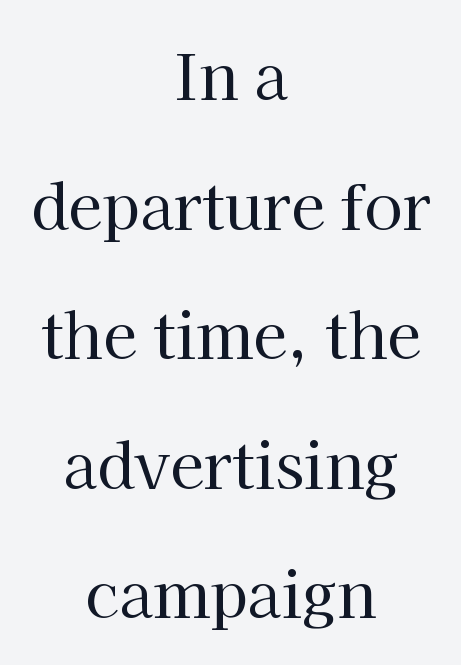
The image shows 62 px regular-weight serif type, upright; set centered, loose line spacing (2.09x), normal letter spacing, not underlined; high stroke contrast and a medium x-height.
